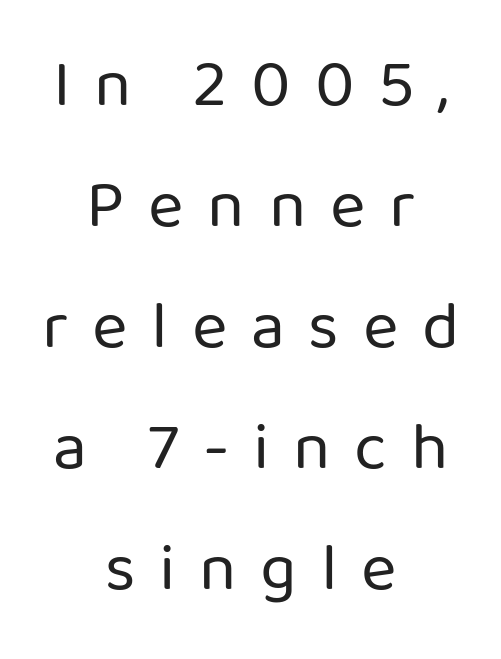
Q: Is the text bold? A: No.
Q: Is the text italic (slanted)? A: No, it is upright.
Q: Is the typeface a serif or a sans-serif typeface? A: Sans-serif.
Q: Is the text underlined? A: No.
Q: How is the paragraph aligned? A: Centered.
Q: Is the spacing between letters normal or unusually wide? A: Unusually wide.
Q: Width (condensed, normal, or wide)? A: Normal.
Q: Stroke contrast? A: Low.
Q: x-height? A: Medium.
Q: Monospaced? A: No.
